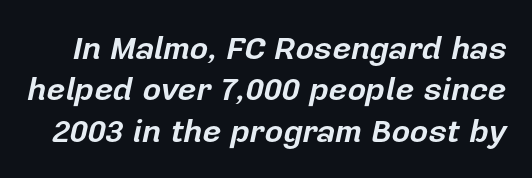
Q: Is the text bold? A: Yes.
Q: Is the text italic (slanted)? A: Yes, it leans right by about 12 degrees.
Q: Is the text underlined? A: No.
Q: Is the spacing between letters normal or unusually wide? A: Normal.
Q: Is the spacing between lines tight, normal or loose? A: Normal.
Q: Width (condensed, normal, or wide)? A: Normal.
Q: Stroke contrast? A: Low.
Q: x-height? A: Medium.
Q: Monospaced? A: No.
